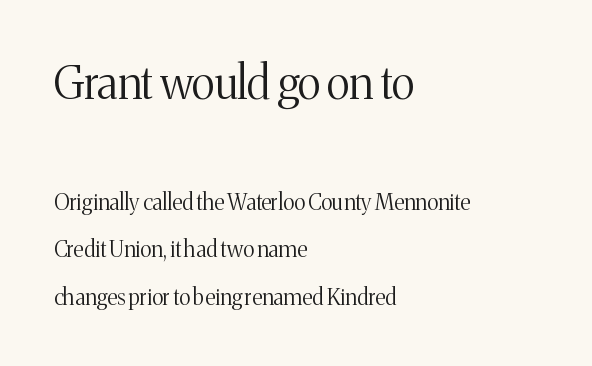
{"serif": "yes", "italic": "no", "bold": "no", "weight": "light", "width": "normal", "stroke_contrast": "medium", "x_height": "medium", "monospaced": "no", "underline": "no", "align": "left", "line_spacing": "loose", "line_spacing_ratio": 2.17, "letter_spacing": "normal", "letter_spacing_em": 0.0, "larger_block": "first", "size_ratio": 2.05, "glyph_px": 45}
